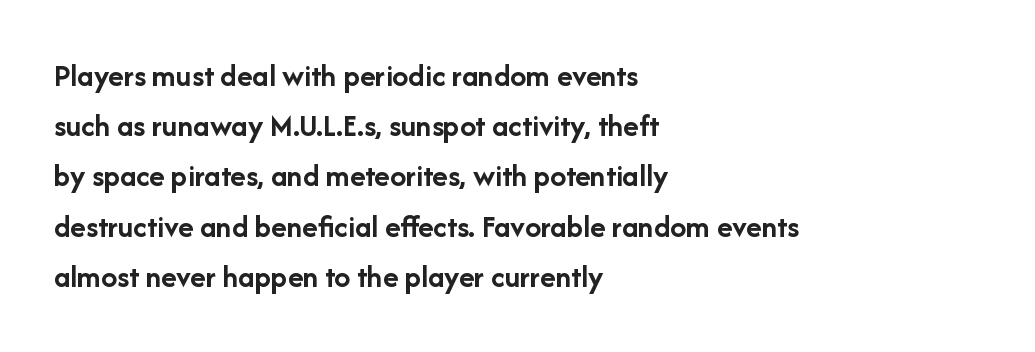
Q: Is the text bold? A: Yes.
Q: Is the text italic (slanted)? A: No, it is upright.
Q: Is the typeface a serif or a sans-serif typeface? A: Sans-serif.
Q: Is the text underlined? A: No.
Q: How is the paragraph aligned? A: Left-aligned.
Q: Is the spacing between letters normal or unusually wide? A: Normal.
Q: Is the spacing between lines tight, normal or loose? A: Normal.
Q: Width (condensed, normal, or wide)? A: Normal.
Q: Stroke contrast? A: Low.
Q: x-height? A: Medium.
Q: Monospaced? A: No.
